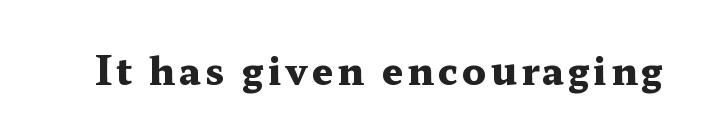
{"serif": "yes", "italic": "no", "bold": "yes", "weight": "heavy", "width": "wide", "stroke_contrast": "medium", "x_height": "medium", "monospaced": "no", "underline": "no", "glyph_px": 38}
